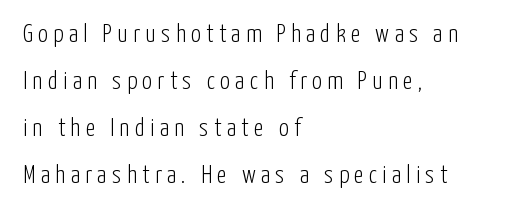
{"italic": "no", "bold": "no", "underline": "no", "align": "left", "line_spacing_ratio": 1.88, "letter_spacing": "wide", "letter_spacing_em": 0.21, "glyph_px": 25}
